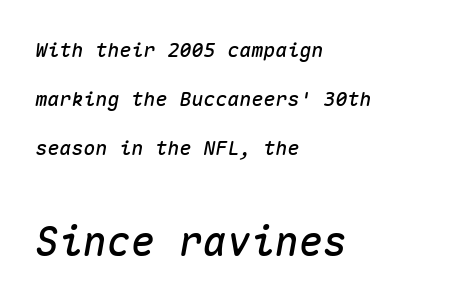
The image shows 40 px text type, italic (leaning right), monospaced; set left-aligned, loose line spacing (2.45x), normal letter spacing, not underlined; the second (bottom) block is 2.0x larger; medium stroke contrast and a medium x-height.
